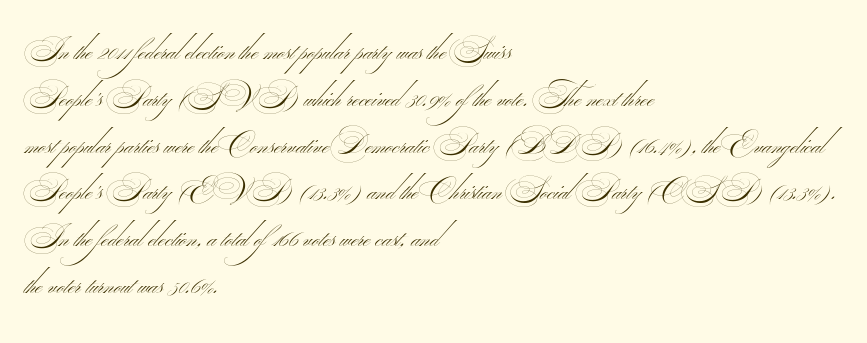
The image shows 30 px thin, wide sans-serif type; set left-aligned, normal line spacing (1.56x), normal letter spacing, not underlined; medium stroke contrast.
